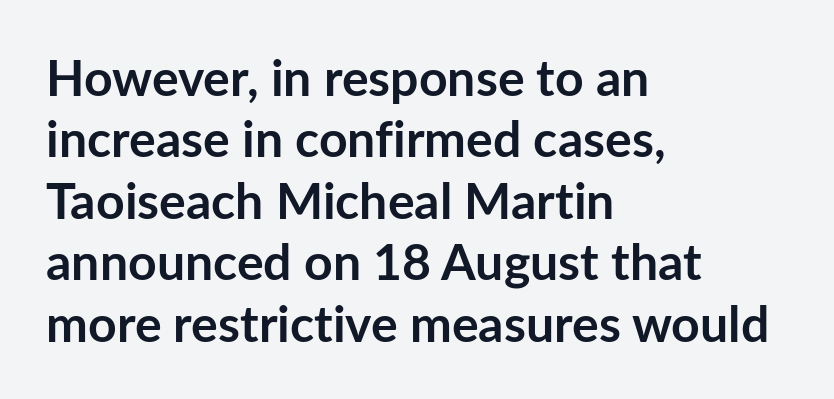
The image shows 50 px semibold sans-serif type, upright; set left-aligned, line spacing 1.23x, normal letter spacing, not underlined; low stroke contrast and a medium x-height.
